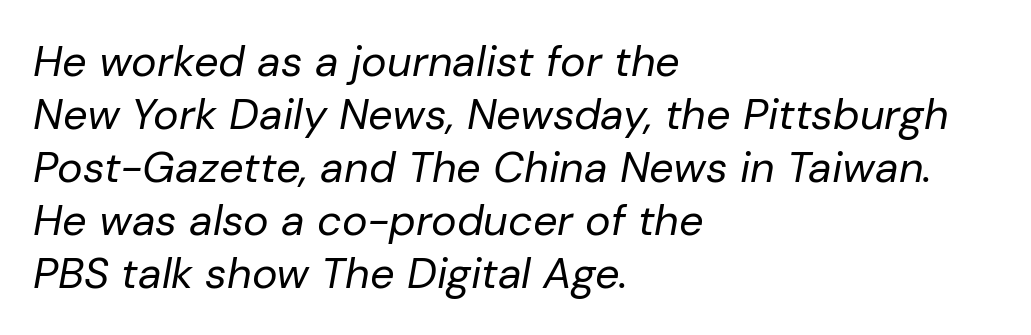
{"italic": "yes", "lean": "right", "slant_degrees": 10, "bold": "no", "weight": "regular", "width": "normal", "stroke_contrast": "low", "x_height": "medium", "monospaced": "no", "underline": "no", "align": "left", "line_spacing_ratio": 1.23, "letter_spacing": "normal", "letter_spacing_em": 0.0, "glyph_px": 43}
